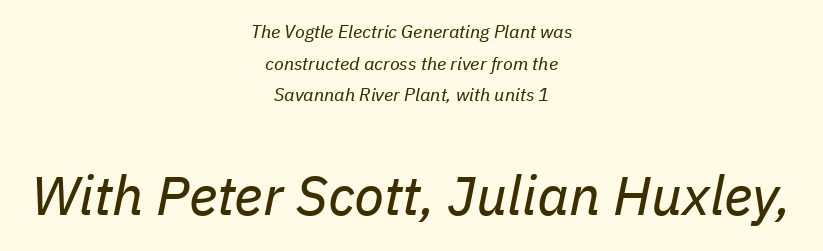
The rendering uses natural spacing where letterforms have individual widths. Descenders hang freely into open space. Here the second block reads like a headline and the first like body copy. Both edges are ragged and mirror each other, which tells us the setting is centered. Standard letterfit; no display-style spreading of the glyphs. The strokes are not fattened; the text isn't bold.
